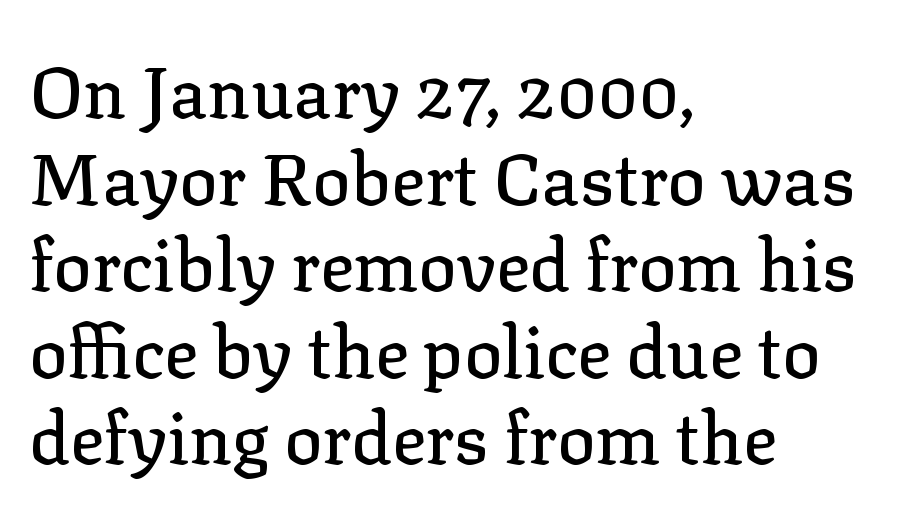
Characters remain perfectly vertical along every line. Does the copy run flush right? No — it runs flush left. The gap between lines stays unmarked. This sample uses a serif face. Nothing unusual about the tracking: characters are spaced as the font intends.
